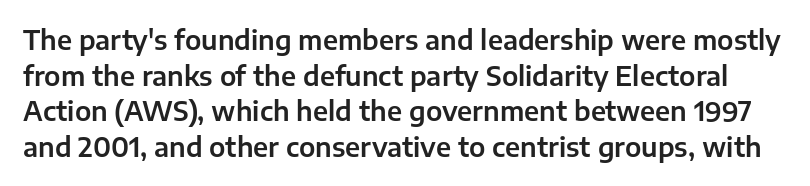
The image shows 26 px text type, upright; set normal line spacing (1.37x), normal letter spacing, not underlined.
